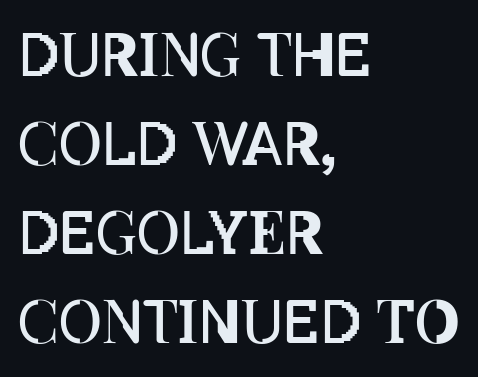
Looks like regular typesetting: each glyph gets only the width it needs. Any mark beneath the type? The region is blank. Does extra space separate the letters? No, they use regular spacing. A normal amount of white space separates one row of letters from the next.
